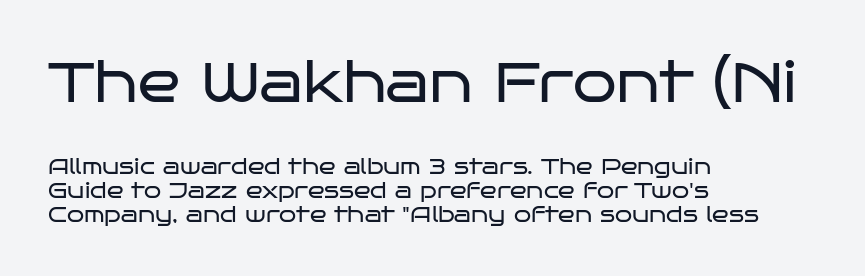
The area under the type is left untouched. The characters are drawn with everyday or finer stroke widths. These two chunks differ in scale, with the top chunk taking the larger measure. Type style note: lacks serifs. Each letter keeps its own natural width here, so spacing adapts to shape. Italic: no, the glyphs are upright roman.
